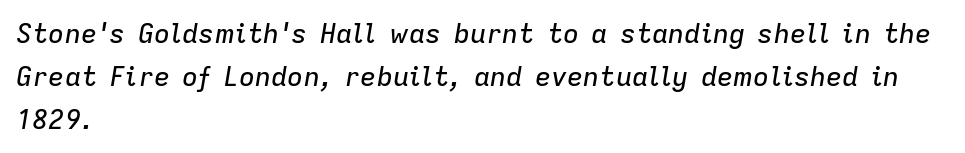
Descender tails drop into unmarked territory. This rendering leaves character spacing at its baseline value. Which margin do the lines hug? The left one — the right edge is uneven. Leading: standard. These lines were composed using italics.
